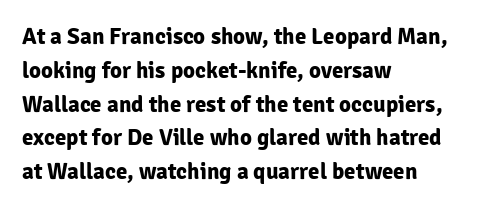
Q: Is the text bold? A: Yes.
Q: Is the text italic (slanted)? A: No, it is upright.
Q: Is the text underlined? A: No.
Q: How is the paragraph aligned? A: Left-aligned.
Q: Is the spacing between letters normal or unusually wide? A: Normal.
Q: Is the spacing between lines tight, normal or loose? A: Normal.
